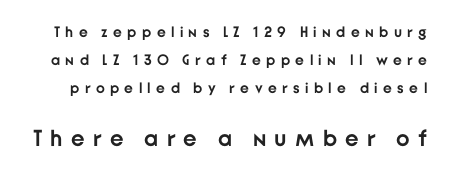
{"italic": "no", "bold": "yes", "underline": "no", "line_spacing_ratio": 1.86, "letter_spacing": "wide", "letter_spacing_em": 0.36, "larger_block": "second", "size_ratio": 1.53, "glyph_px": 23}
